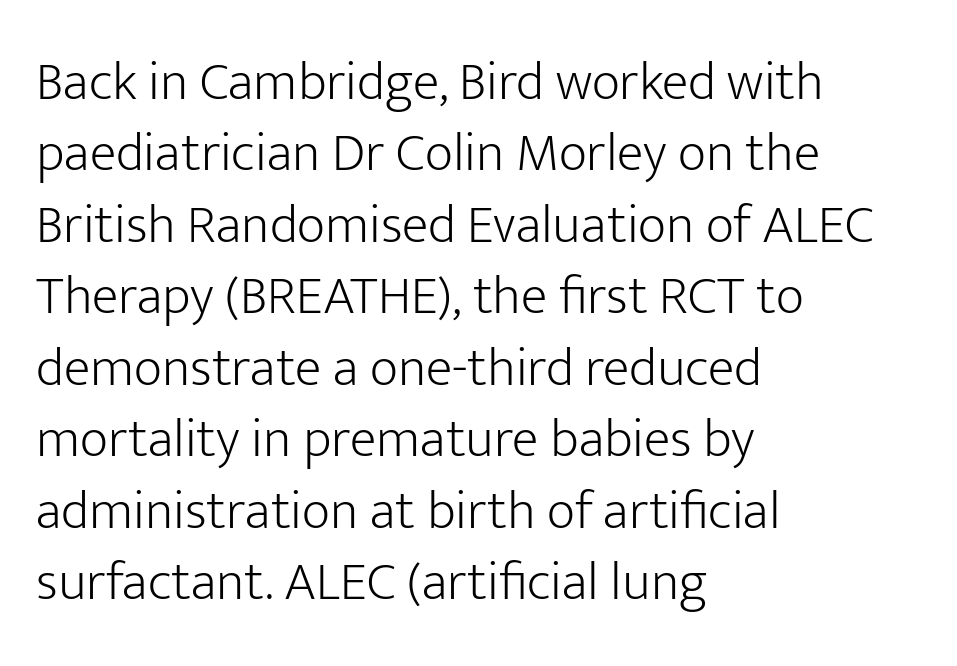
The image shows 55 px light sans-serif type, upright; set left-aligned, normal line spacing (1.3x), normal letter spacing, not underlined; low stroke contrast and a medium x-height.
